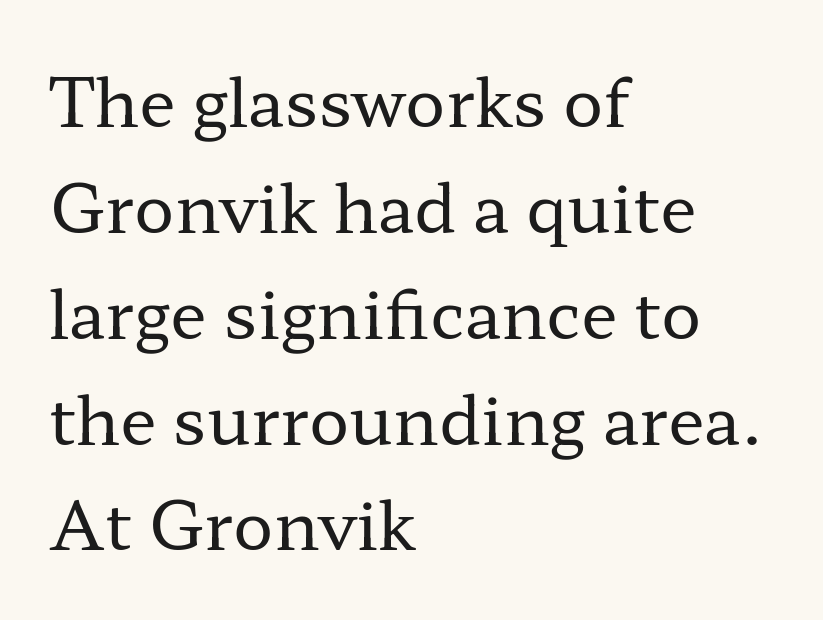
The space directly below the letters is spotless. Here the designer chose a conventional face with non-uniform glyph widths. Vertically, the passage feels balanced, rows spaced as you'd expect. Small tapered or slab feet sit at the stroke ends, so this counts as serif.
